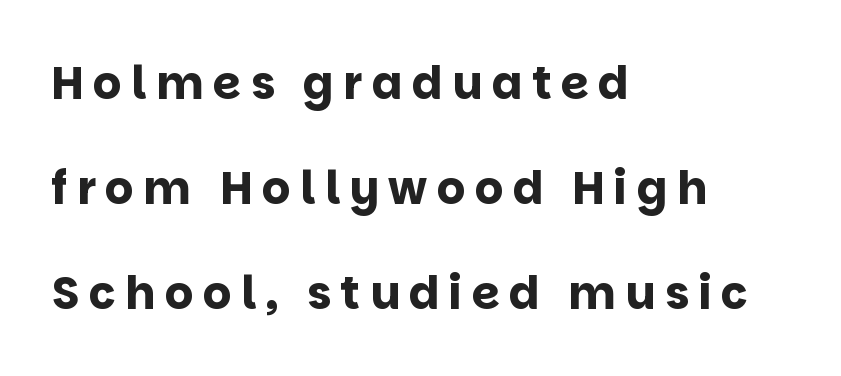
A great deal of white space separates one row of letters from the next. The paragraph has a hard left edge and a soft right edge. To sum up the face: it is a sans, with no serifs. The passage shown is emphatically bold. The typography opts for an upright posture over an oblique one.
